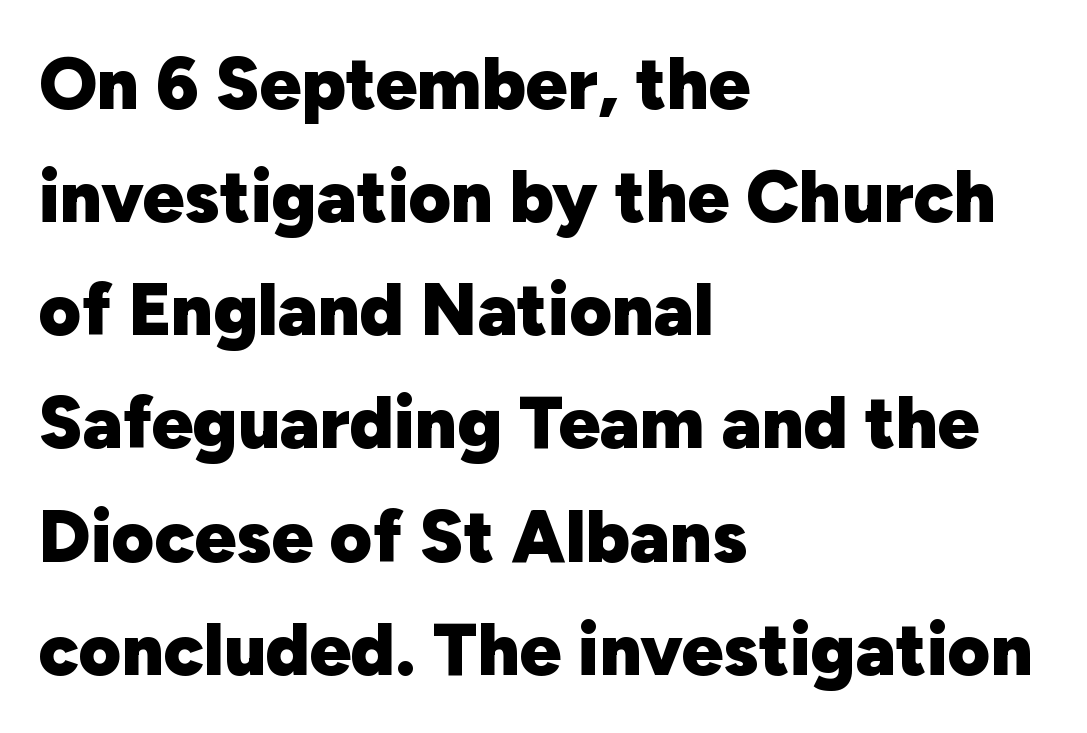
{"serif": "no", "italic": "no", "bold": "yes", "weight": "heavy", "width": "normal", "stroke_contrast": "low", "x_height": "medium", "monospaced": "no", "underline": "no", "align": "left", "line_spacing": "normal", "line_spacing_ratio": 1.55, "letter_spacing": "normal", "letter_spacing_em": 0.0, "glyph_px": 73}
